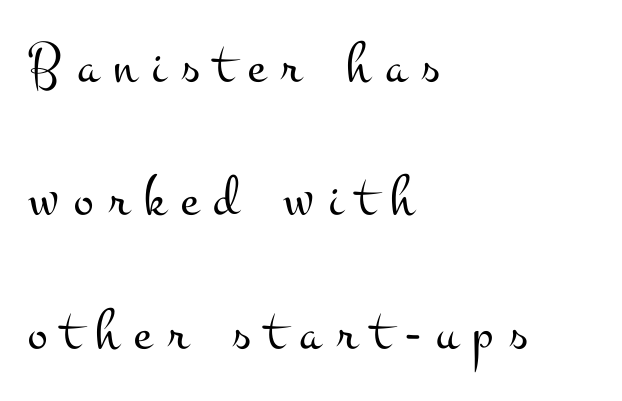
The image shows 59 px light, wide serif type; set left-aligned, loose line spacing (2.26x), unusually wide letter spacing (+0.26 em), not underlined; medium stroke contrast and a small x-height.
